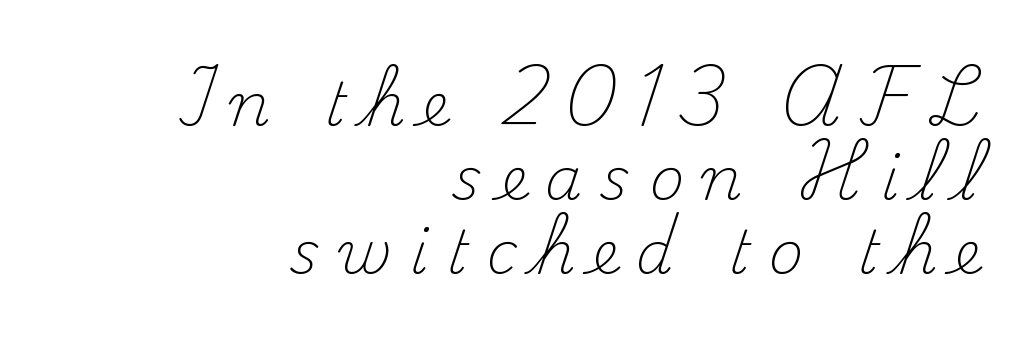
Is the type heavy? It reads as light-to-regular instead. Descender tails drop into unmarked territory. You could not count columns in this text — the font is proportionally spaced. Note: serifs present on the glyphs.
